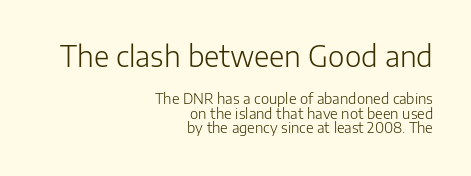
Which chunk is bigger? The first one — the top block dwarfs the bottom. Observe the absence of serifs on each vertical stroke in this sample. Stems and bowls with no extra thickness — not bold. The paragraph shown leans on its right margin. The vertical gap from one line to the next is small.
